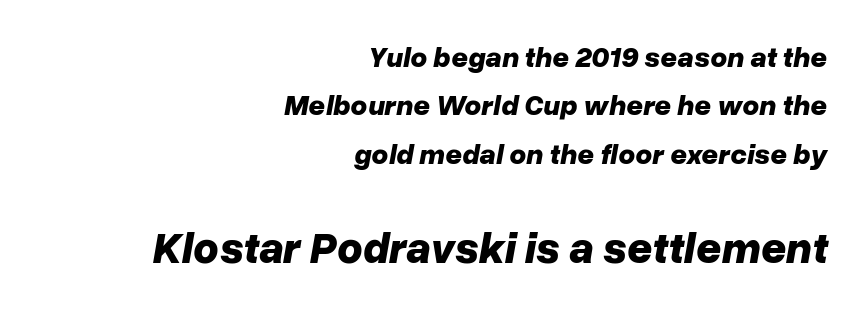
The image shows 44 px bold type, italic (leaning right); set right-aligned, normal line spacing (1.67x), normal letter spacing, not underlined; the second (bottom) block is 1.52x larger; low stroke contrast and a medium x-height.
